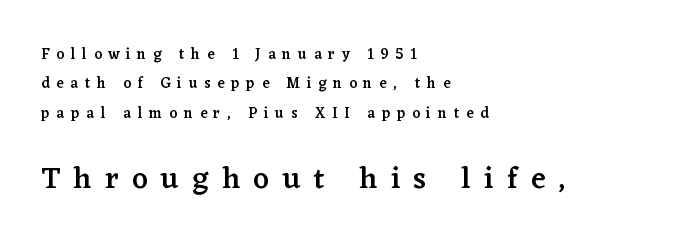
{"serif": "yes", "italic": "no", "bold": "semi", "weight": "semibold", "width": "normal", "stroke_contrast": "low", "x_height": "medium", "monospaced": "no", "underline": "no", "align": "left", "line_spacing": "loose", "line_spacing_ratio": 1.96, "letter_spacing": "wide", "letter_spacing_em": 0.45, "larger_block": "second", "size_ratio": 2.0, "glyph_px": 30}
